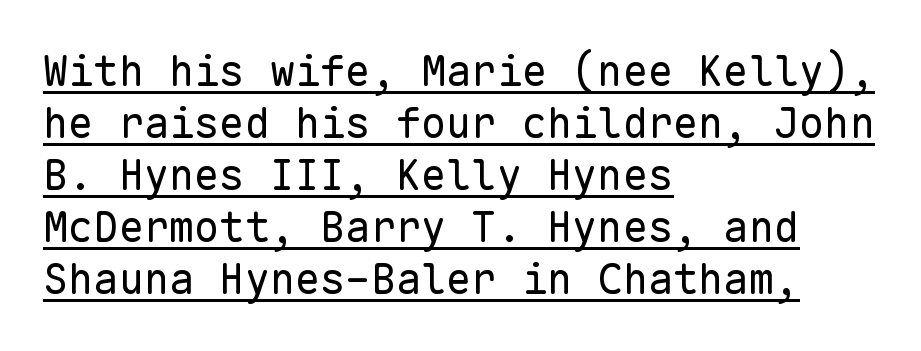
Q: Is the text bold? A: No.
Q: Is the text italic (slanted)? A: No, it is upright.
Q: Is the typeface a serif or a sans-serif typeface? A: Sans-serif.
Q: Is the text underlined? A: Yes.
Q: How is the paragraph aligned? A: Left-aligned.
Q: Is the spacing between letters normal or unusually wide? A: Normal.
Q: Width (condensed, normal, or wide)? A: Normal.
Q: Stroke contrast? A: Low.
Q: x-height? A: Medium.
Q: Monospaced? A: Yes.
